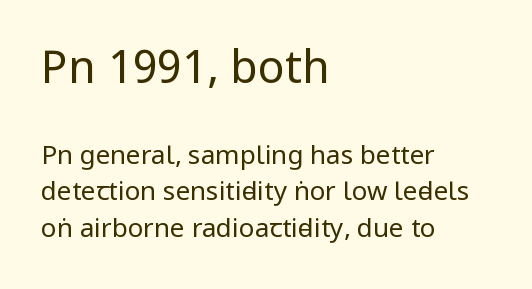
{"serif": "no", "italic": "no", "bold": "no", "weight": "regular", "width": "condensed", "stroke_contrast": "low", "x_height": "large", "monospaced": "no", "underline": "no", "align": "left", "line_spacing": "normal", "line_spacing_ratio": 1.4, "letter_spacing": "normal", "letter_spacing_em": 0.0, "larger_block": "first", "size_ratio": 1.73, "glyph_px": 45}
